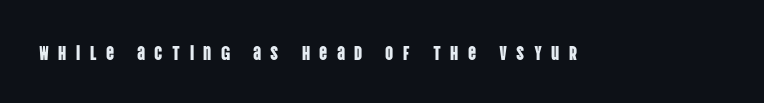
Does extra space separate the letters? Yes, quite a lot of it. The glyphs are unaccompanied by any horizontal stroke below them. The letters stand upright; this is a roman face.
